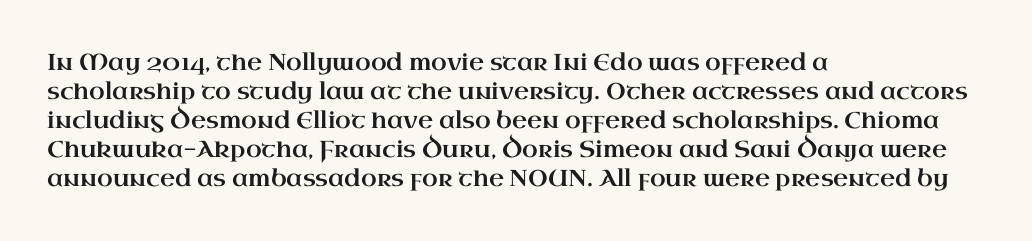
{"italic": "no", "underline": "no", "align": "left", "line_spacing": "normal", "line_spacing_ratio": 1.26, "letter_spacing": "normal", "letter_spacing_em": 0.0, "glyph_px": 23}
